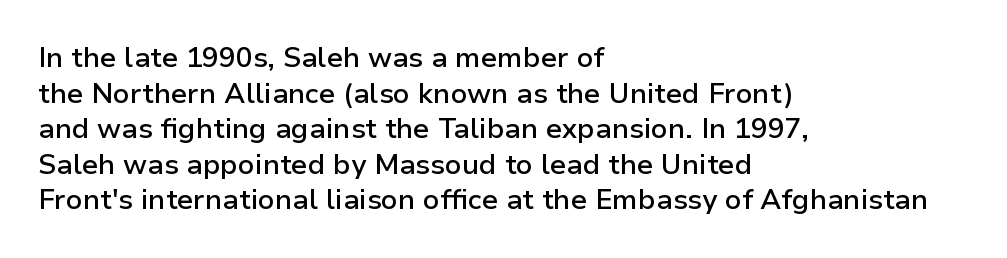
{"serif": "no", "italic": "no", "bold": "semi", "weight": "semibold", "width": "normal", "stroke_contrast": "low", "x_height": "medium", "monospaced": "no", "underline": "no", "align": "left", "line_spacing": "normal", "line_spacing_ratio": 1.27, "letter_spacing": "normal", "letter_spacing_em": 0.0, "glyph_px": 28}
